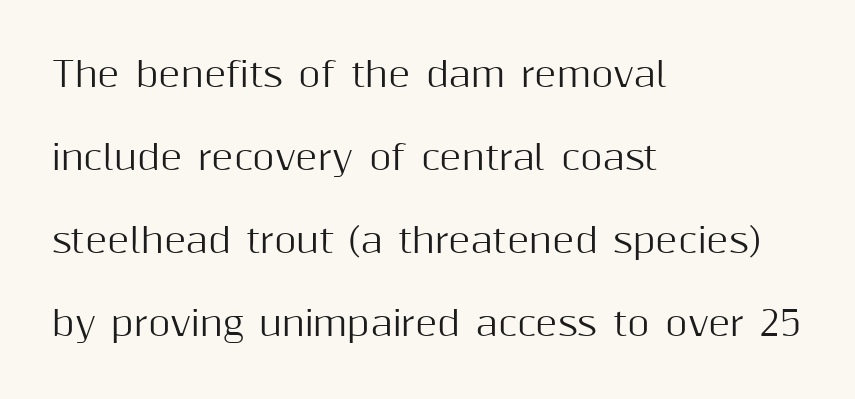
The image shows 34 px sans-serif type, upright; set left-aligned, loose line spacing (2.44x), normal letter spacing, not underlined; medium stroke contrast and a medium x-height.
